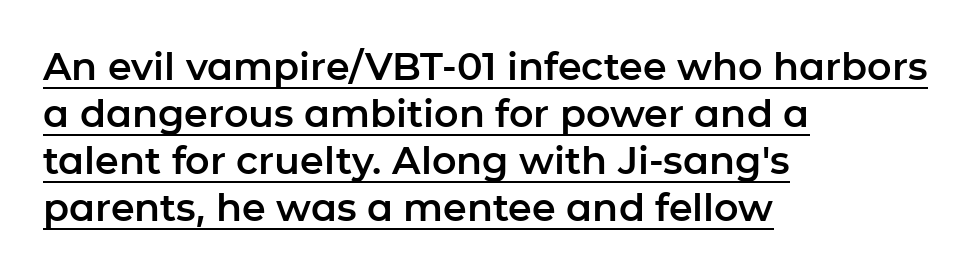
The image shows 38 px sans-serif type, upright; set left-aligned, line spacing 1.24x, normal letter spacing, underlined; low stroke contrast and a medium x-height.
